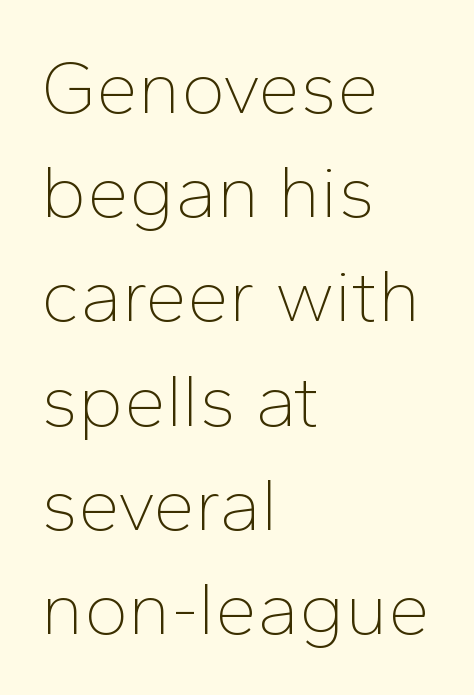
{"serif": "no", "italic": "no", "bold": "no", "weight": "thin", "width": "normal", "stroke_contrast": "low", "x_height": "medium", "monospaced": "no", "underline": "no", "align": "left", "line_spacing": "normal", "line_spacing_ratio": 1.39, "letter_spacing": "normal", "letter_spacing_em": 0.0, "glyph_px": 75}
